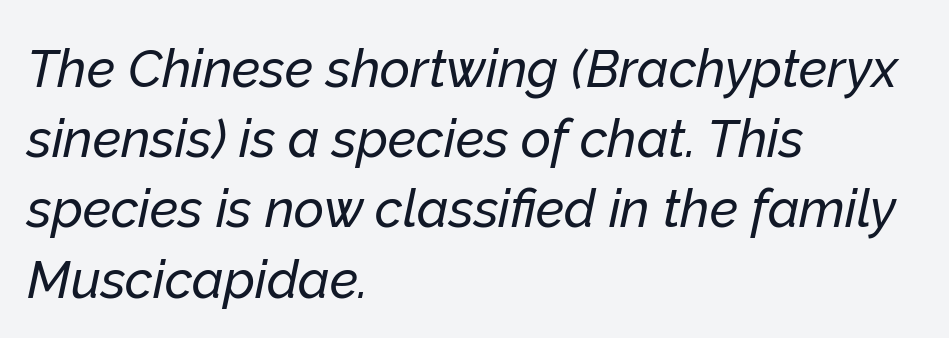
{"italic": "yes", "lean": "right", "slant_degrees": 12, "width": "normal", "stroke_contrast": "low", "x_height": "medium", "monospaced": "no", "underline": "no", "align": "left", "line_spacing": "normal", "line_spacing_ratio": 1.35, "letter_spacing": "normal", "letter_spacing_em": 0.0, "glyph_px": 52}
